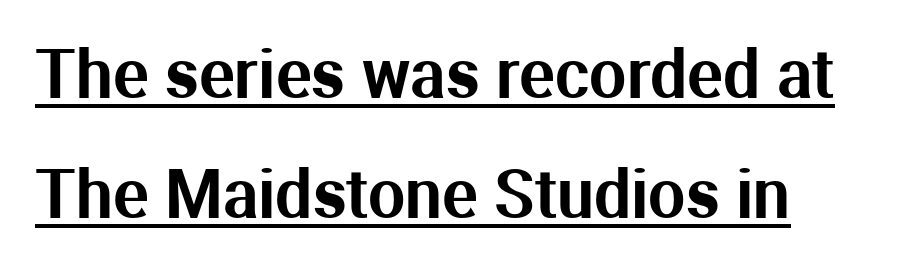
The image shows 66 px sans-serif type, upright; set left-aligned, line spacing 1.82x, normal letter spacing, underlined; medium stroke contrast and a medium x-height.
